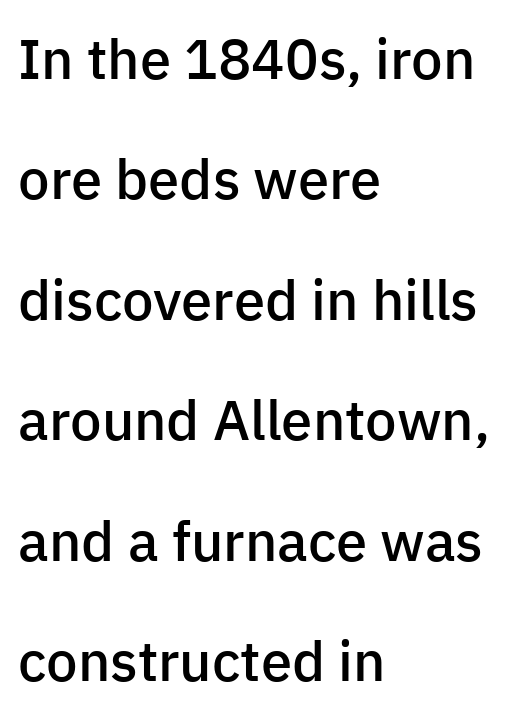
The image shows 56 px semibold sans-serif type, upright; set left-aligned, loose line spacing (2.15x), normal letter spacing, not underlined; low stroke contrast and a medium x-height.
